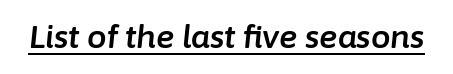
Q: Is the text italic (slanted)? A: Yes, it leans right by about 6 degrees.
Q: Is the text underlined? A: Yes.
Q: Is the spacing between letters normal or unusually wide? A: Normal.
Q: Width (condensed, normal, or wide)? A: Normal.
Q: Stroke contrast? A: Low.
Q: x-height? A: Medium.
Q: Monospaced? A: No.
